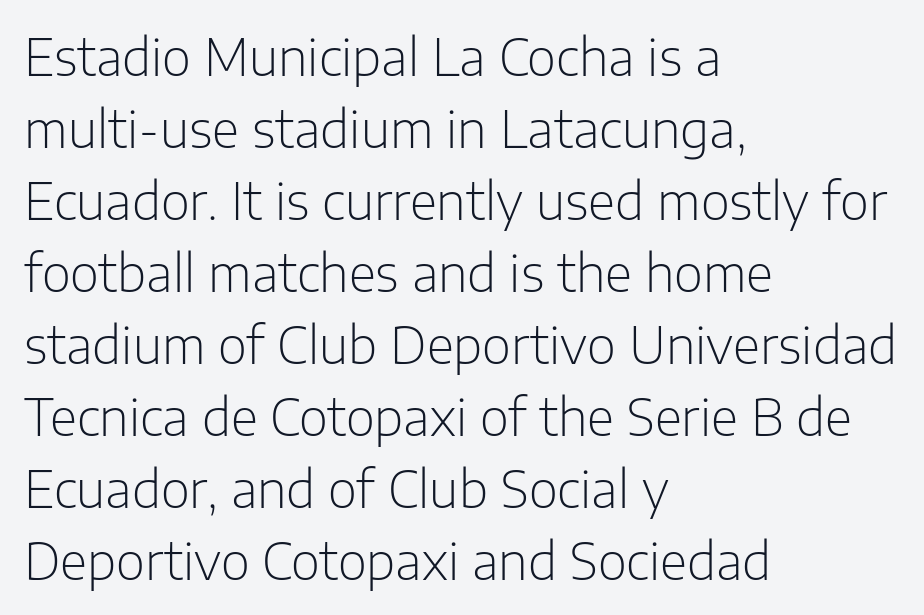
The image shows 50 px light sans-serif type, upright; set left-aligned, normal line spacing (1.44x), normal letter spacing, not underlined; low stroke contrast and a medium x-height.
